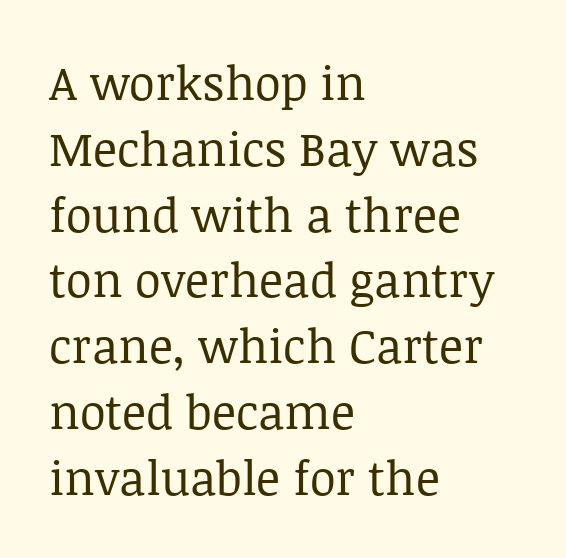
The specimen reads as upright at a glance. Caption: face not bold, strokes unweighted. The strip under each line holds only bare page. Students, note that the glyphs here touch the page at normal intervals. You could not count columns in this text — the font is proportionally spaced. A typesetter would label this face a serif.
